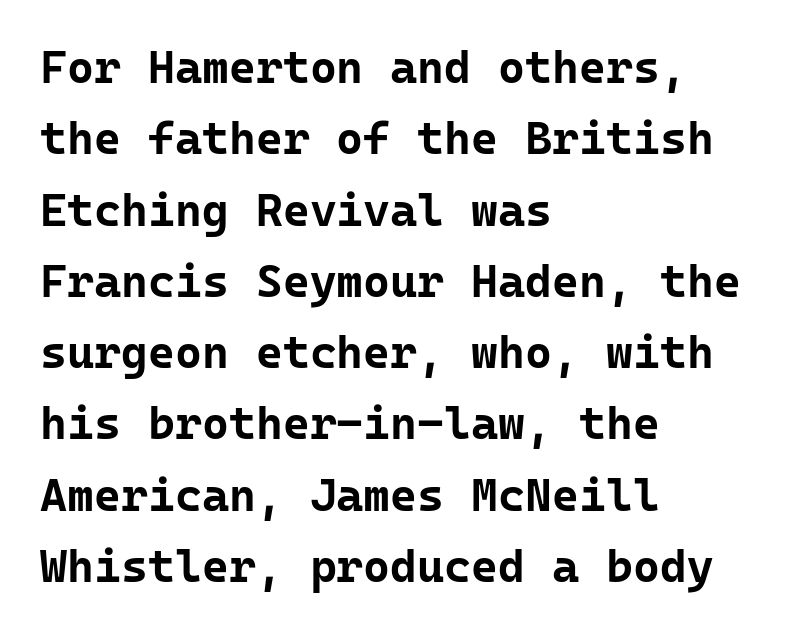
The image shows 46 px bold sans-serif type, upright, monospaced; set left-aligned, normal line spacing (1.55x), normal letter spacing, not underlined; low stroke contrast and a medium x-height.
